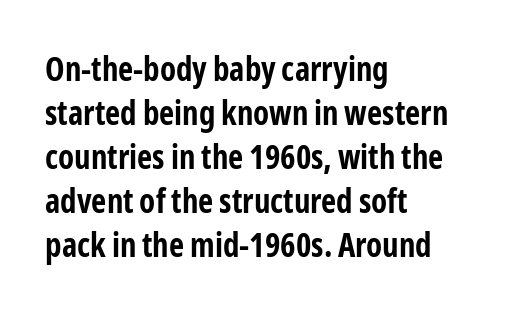
Q: Is the text bold? A: Yes.
Q: Is the text italic (slanted)? A: No, it is upright.
Q: Is the typeface a serif or a sans-serif typeface? A: Sans-serif.
Q: Is the text underlined? A: No.
Q: How is the paragraph aligned? A: Left-aligned.
Q: Is the spacing between letters normal or unusually wide? A: Normal.
Q: Is the spacing between lines tight, normal or loose? A: Normal.
Q: Width (condensed, normal, or wide)? A: Condensed.
Q: Stroke contrast? A: Low.
Q: x-height? A: Medium.
Q: Monospaced? A: No.
